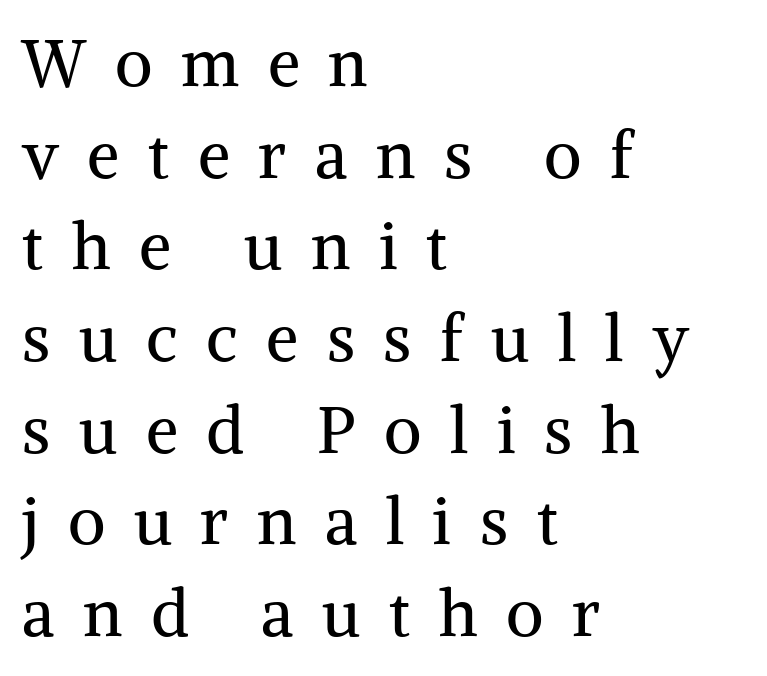
Alignment: flush left. The typeface chosen for these lines features serifs. These lines are rendered in a variable-pitch font. Rendered with straight, roman letterforms.
